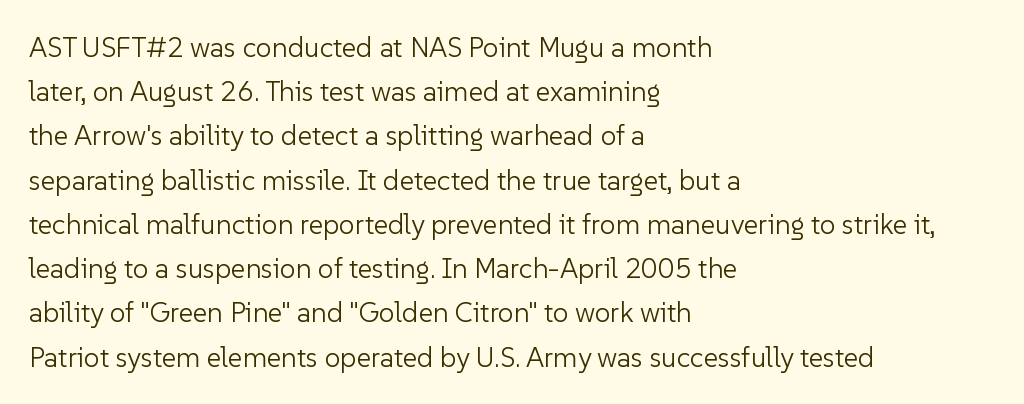
The image shows 28 px light sans-serif type, upright; set left-aligned, normal line spacing (1.58x), normal letter spacing, not underlined; low stroke contrast and a medium x-height.
